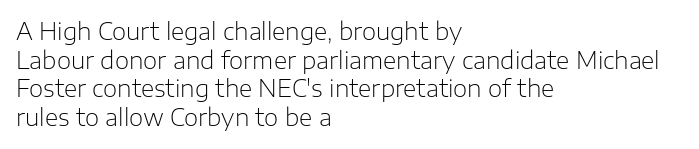
The lines sit at an ordinary, default distance from one another. The text block is weighted toward the left margin, trailing off unevenly rightward. Tracking value appears to be zero — textbook default spacing. Has an underline been added? It has not. Stroke mass is kept to a normal reading level or below.
